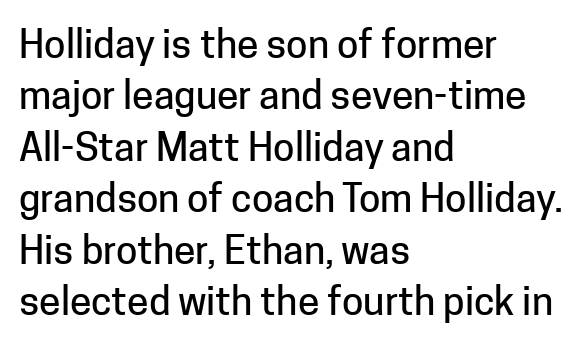
Classification — sans serif. Tracking here is standard; glyphs follow each other at the usual distance. The ragged edge is on the right, which tells us the setting is flush left. Check the space under the baseline: it is left empty.
